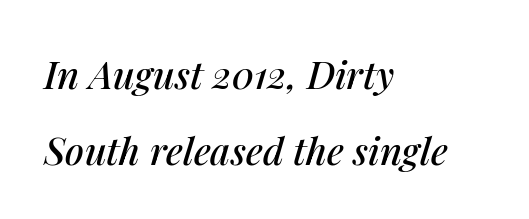
Q: Is the text italic (slanted)? A: Yes, it leans right by about 14 degrees.
Q: Is the text underlined? A: No.
Q: How is the paragraph aligned? A: Left-aligned.
Q: Is the spacing between letters normal or unusually wide? A: Normal.
Q: Is the spacing between lines tight, normal or loose? A: Loose.
Q: Width (condensed, normal, or wide)? A: Normal.
Q: Stroke contrast? A: Medium.
Q: x-height? A: Medium.
Q: Monospaced? A: No.
